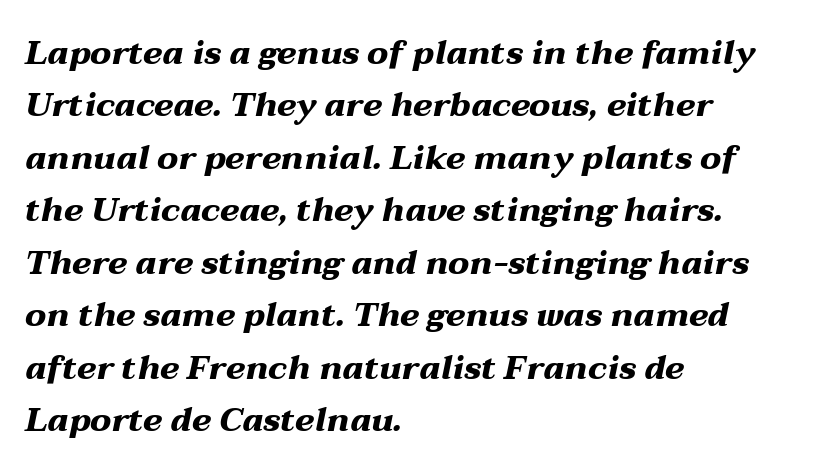
{"italic": "yes", "lean": "right", "slant_degrees": 12, "bold": "yes", "weight": "heavy", "width": "wide", "stroke_contrast": "medium", "x_height": "medium", "monospaced": "no", "underline": "no", "align": "left", "line_spacing": "normal", "line_spacing_ratio": 1.59, "letter_spacing": "normal", "letter_spacing_em": 0.0, "glyph_px": 33}
